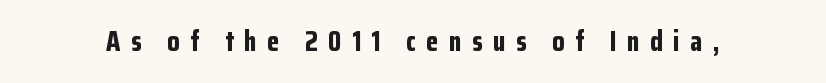
{"serif": "no", "italic": "no", "bold": "yes", "weight": "bold", "width": "condensed", "stroke_contrast": "low", "x_height": "medium", "monospaced": "no", "underline": "no", "letter_spacing": "wide", "letter_spacing_em": 0.37, "glyph_px": 28}
